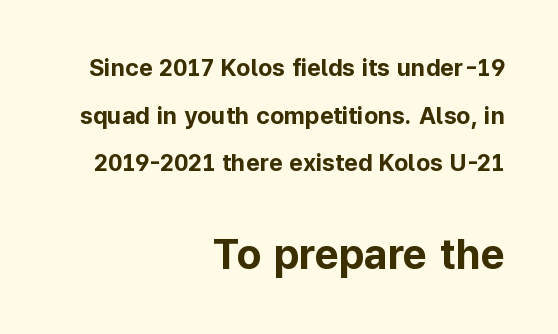
Q: Is the text bold? A: Yes.
Q: Is the text italic (slanted)? A: No, it is upright.
Q: Is the typeface a serif or a sans-serif typeface? A: Sans-serif.
Q: Is the text underlined? A: No.
Q: How is the paragraph aligned? A: Right-aligned.
Q: Is the spacing between letters normal or unusually wide? A: Normal.
Q: Is the spacing between lines tight, normal or loose? A: Loose.
Q: Which block of text is set in a larger size, the first (top) or the second (bottom)? A: The second (bottom) one.
Q: Width (condensed, normal, or wide)? A: Normal.
Q: Stroke contrast? A: Low.
Q: x-height? A: Medium.
Q: Monospaced? A: No.
